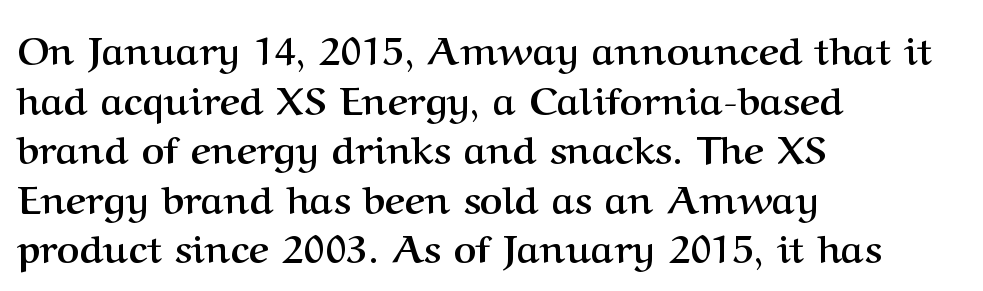
Q: Is the text bold? A: Yes.
Q: Is the text italic (slanted)? A: No, it is upright.
Q: Is the typeface a serif or a sans-serif typeface? A: Serif.
Q: Is the text underlined? A: No.
Q: How is the paragraph aligned? A: Left-aligned.
Q: Is the spacing between letters normal or unusually wide? A: Normal.
Q: Is the spacing between lines tight, normal or loose? A: Normal.
Q: Width (condensed, normal, or wide)? A: Normal.
Q: Stroke contrast? A: Medium.
Q: x-height? A: Medium.
Q: Monospaced? A: No.
